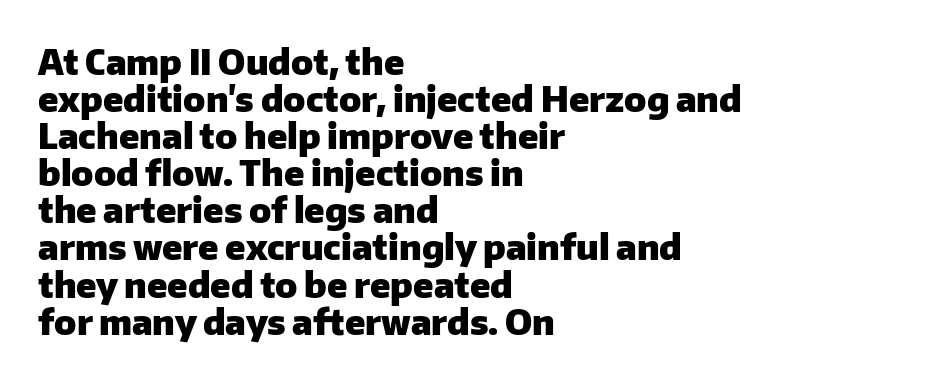
This is sans-serif lettering, the kind often seen on screens and signage. One-word summary of the alignment: left. The axis of the letterforms is exactly vertical. Characters follow at the spacing the type designer built in. Here the designer chose a conventional face with non-uniform glyph widths.
